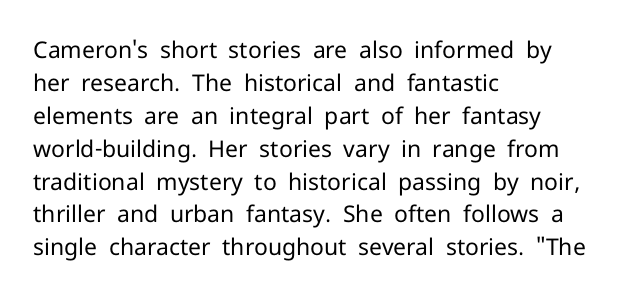
The image shows 23 px text type, upright; set left-aligned, normal line spacing (1.43x), normal letter spacing, not underlined.
